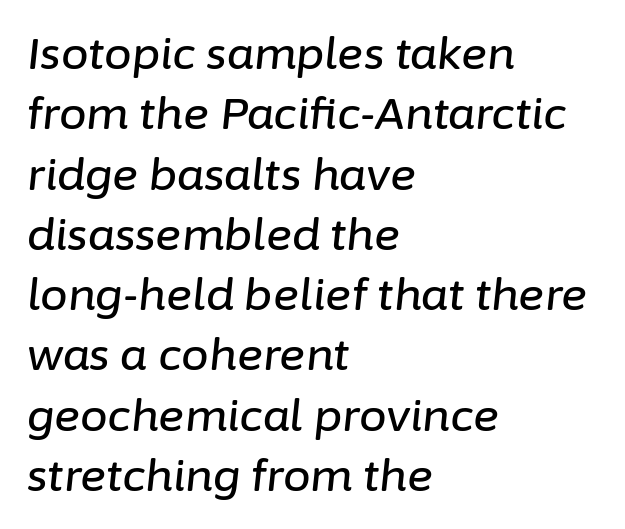
Q: Is the text italic (slanted)? A: Yes, it leans right by about 6 degrees.
Q: Is the text underlined? A: No.
Q: How is the paragraph aligned? A: Left-aligned.
Q: Is the spacing between letters normal or unusually wide? A: Normal.
Q: Is the spacing between lines tight, normal or loose? A: Normal.
Q: Width (condensed, normal, or wide)? A: Normal.
Q: Stroke contrast? A: Low.
Q: x-height? A: Medium.
Q: Monospaced? A: No.
